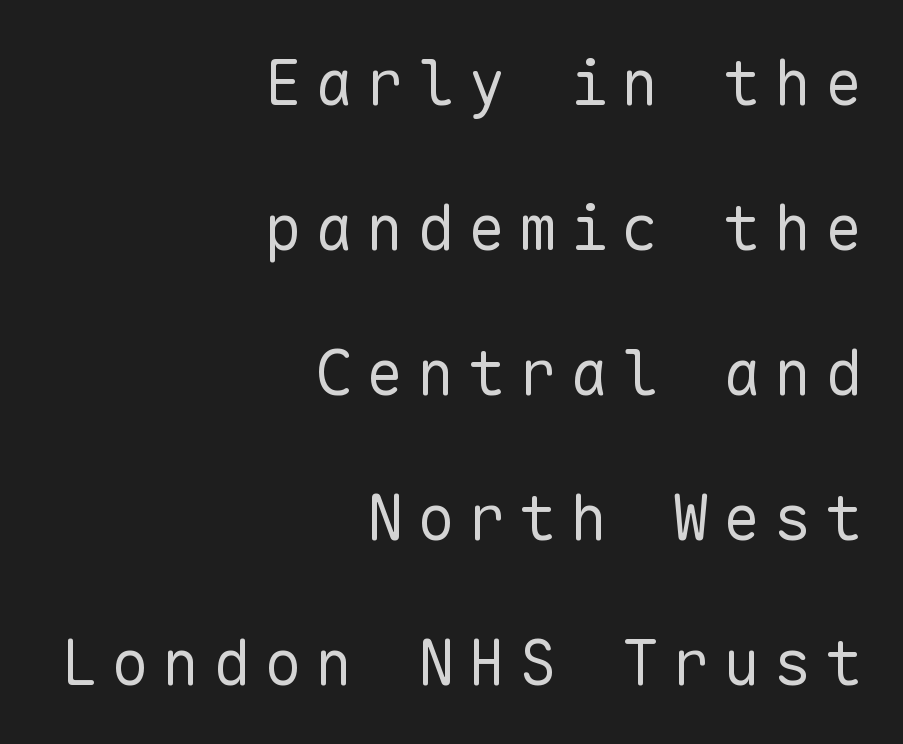
Q: Is the text bold? A: No.
Q: Is the text italic (slanted)? A: No, it is upright.
Q: Is the typeface a serif or a sans-serif typeface? A: Sans-serif.
Q: Is the text underlined? A: No.
Q: How is the paragraph aligned? A: Right-aligned.
Q: Is the spacing between letters normal or unusually wide? A: Unusually wide.
Q: Is the spacing between lines tight, normal or loose? A: Loose.
Q: Width (condensed, normal, or wide)? A: Normal.
Q: Stroke contrast? A: Low.
Q: x-height? A: Medium.
Q: Monospaced? A: Yes.
